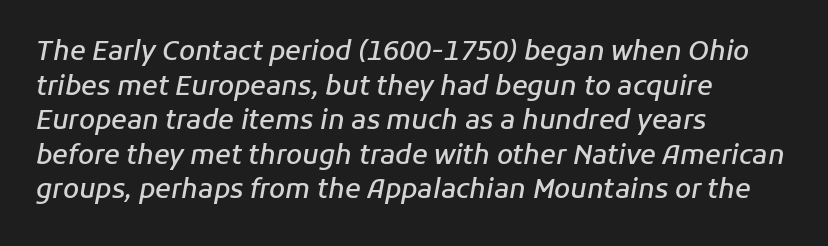
Q: Is the text bold? A: Semi-bold.
Q: Is the text italic (slanted)? A: Yes, it leans right by about 11 degrees.
Q: Is the text underlined? A: No.
Q: How is the paragraph aligned? A: Left-aligned.
Q: Is the spacing between letters normal or unusually wide? A: Normal.
Q: Is the spacing between lines tight, normal or loose? A: Normal.
